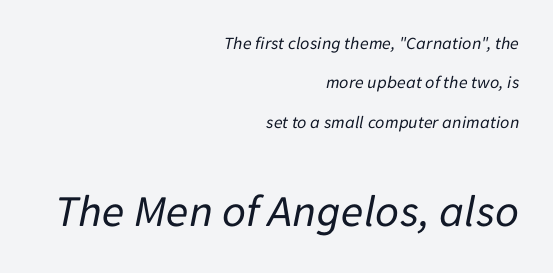
Letter spacing: default. Stems here are at most as thick as an everyday book face. These lines stand farther apart than default settings would place them. Whoever set this made the second block the dominant, larger element. Think of a printed novel: that variable character pitch is what you see here. This sample is right-justified, so line beginnings fall wherever the words allow.
